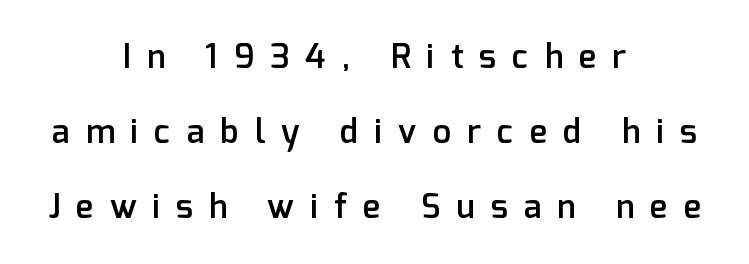
Q: Is the text bold? A: Semi-bold.
Q: Is the text italic (slanted)? A: No, it is upright.
Q: Is the typeface a serif or a sans-serif typeface? A: Sans-serif.
Q: Is the text underlined? A: No.
Q: How is the paragraph aligned? A: Centered.
Q: Is the spacing between letters normal or unusually wide? A: Unusually wide.
Q: Is the spacing between lines tight, normal or loose? A: Loose.
Q: Width (condensed, normal, or wide)? A: Normal.
Q: Stroke contrast? A: Low.
Q: x-height? A: Medium.
Q: Monospaced? A: No.
